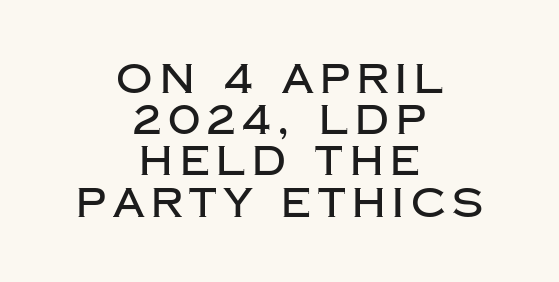
Q: Is the text italic (slanted)? A: No, it is upright.
Q: Is the typeface a serif or a sans-serif typeface? A: Sans-serif.
Q: Is the text underlined? A: No.
Q: How is the paragraph aligned? A: Centered.
Q: Is the spacing between lines tight, normal or loose? A: Tight.
Q: Width (condensed, normal, or wide)? A: Normal.
Q: Stroke contrast? A: Low.
Q: x-height? A: Large.
Q: Monospaced? A: No.
